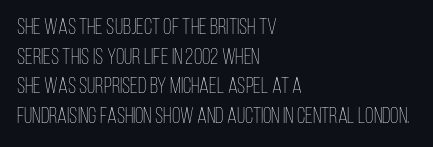
Unmarked baselines from the first word to the last. The designer left line spacing at the default. The rendering anchors every line to the left-hand side. The gaps between neighbouring characters are ordinary and unremarkable. The type sits square on the baseline with zero lean.
